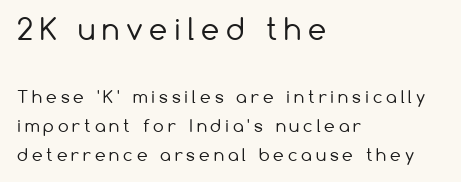
The image shows 29 px regular-weight sans-serif type, upright; set left-aligned, normal line spacing (1.69x), unusually wide letter spacing (+0.23 em), not underlined; the first (top) block is 1.71x larger; low stroke contrast and a medium x-height.
